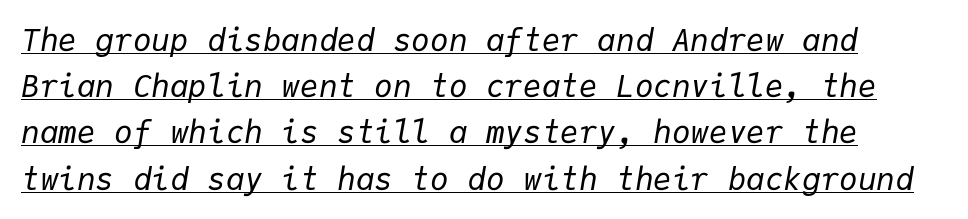
Q: Is the text bold? A: No.
Q: Is the text italic (slanted)? A: Yes, it leans right by about 9 degrees.
Q: Is the text underlined? A: Yes.
Q: Is the spacing between letters normal or unusually wide? A: Normal.
Q: Is the spacing between lines tight, normal or loose? A: Normal.
Q: Width (condensed, normal, or wide)? A: Normal.
Q: Stroke contrast? A: Low.
Q: x-height? A: Medium.
Q: Monospaced? A: Yes.
